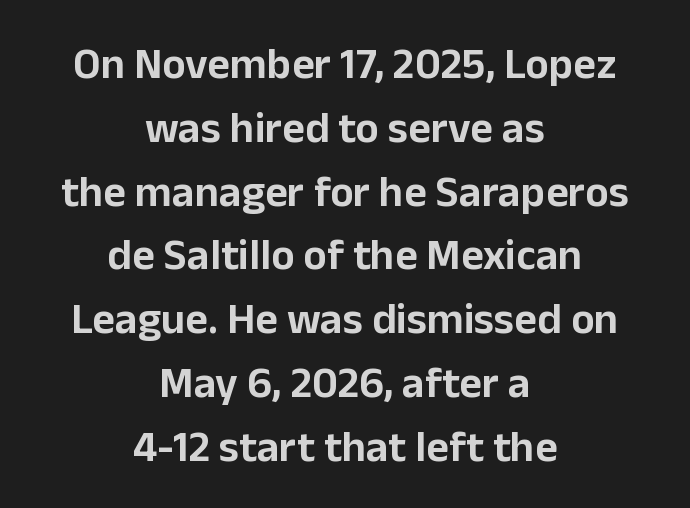
The image shows 44 px sans-serif type, upright; set centered, normal line spacing (1.45x), normal letter spacing, not underlined; low stroke contrast and a medium x-height.
